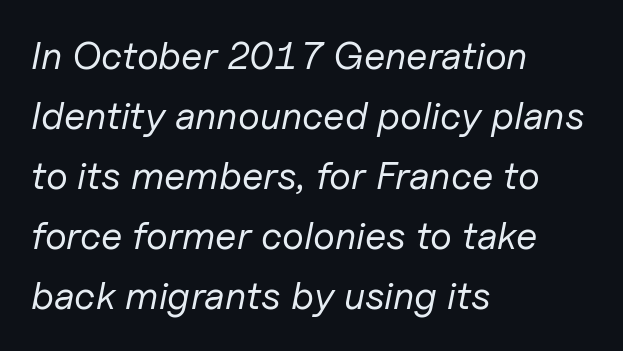
The image shows 39 px regular-weight type, italic (leaning right); set left-aligned, normal line spacing (1.54x), normal letter spacing, not underlined; low stroke contrast and a medium x-height.
